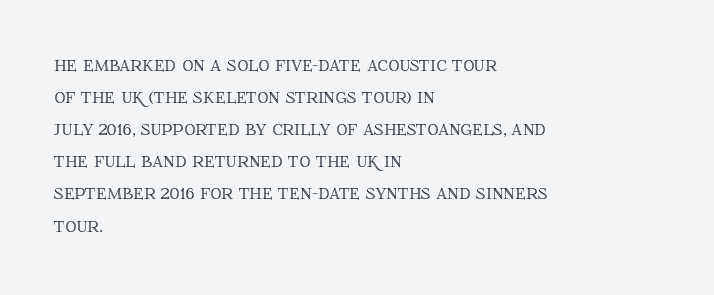
{"italic": "no", "underline": "no", "align": "left", "line_spacing": "normal", "line_spacing_ratio": 1.46, "letter_spacing": "normal", "letter_spacing_em": 0.0, "glyph_px": 22}
